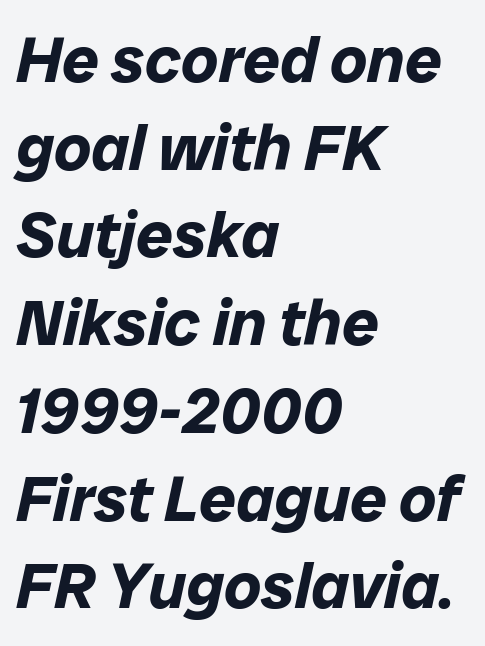
{"italic": "yes", "lean": "right", "slant_degrees": 12, "bold": "yes", "weight": "bold", "width": "normal", "stroke_contrast": "low", "x_height": "medium", "monospaced": "no", "underline": "no", "align": "left", "line_spacing": "normal", "line_spacing_ratio": 1.35, "letter_spacing": "normal", "letter_spacing_em": 0.0, "glyph_px": 65}
